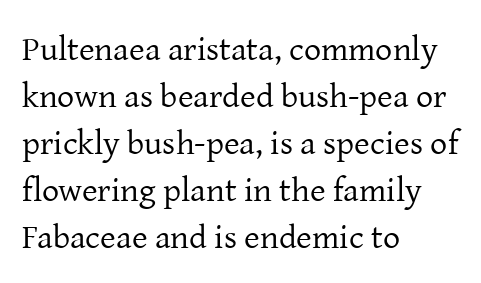
Q: Is the text bold? A: No.
Q: Is the text italic (slanted)? A: No, it is upright.
Q: Is the typeface a serif or a sans-serif typeface? A: Serif.
Q: Is the text underlined? A: No.
Q: How is the paragraph aligned? A: Left-aligned.
Q: Is the spacing between letters normal or unusually wide? A: Normal.
Q: Is the spacing between lines tight, normal or loose? A: Normal.
Q: Width (condensed, normal, or wide)? A: Normal.
Q: Stroke contrast? A: Low.
Q: x-height? A: Medium.
Q: Monospaced? A: No.
